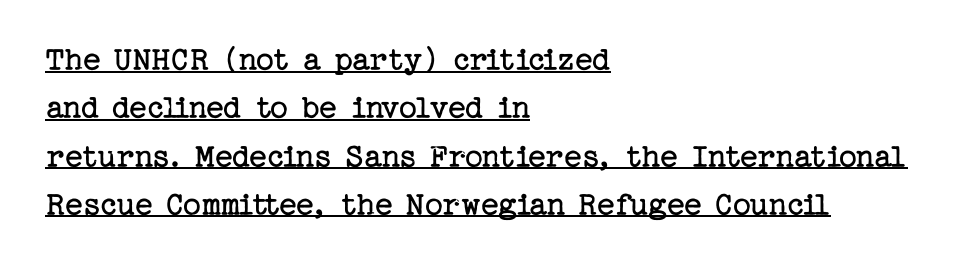
The face looks like a standard text weight, possibly lighter. These lines are set flush left with a ragged right edge. You could call the tracking neutral — neither tight nor loose. The letters stand upright; this is a roman face.
